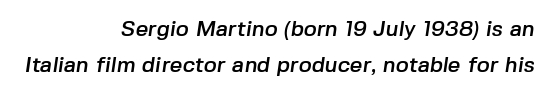
Q: Is the text underlined? A: No.
Q: How is the paragraph aligned? A: Right-aligned.
Q: Is the spacing between letters normal or unusually wide? A: Normal.
Q: Is the spacing between lines tight, normal or loose? A: Normal.
